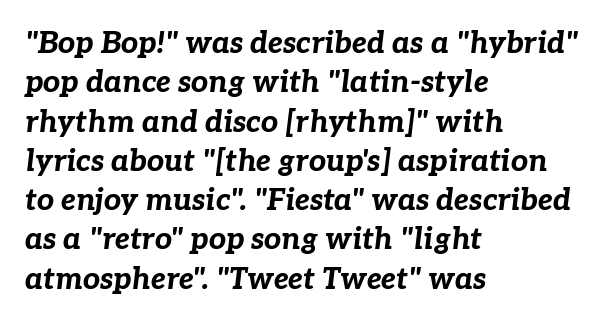
Short and long lines alike share a common starting point at left. A typesetter would call this leading conventional body-copy spacing. The string is rendered with underlining switched off. What weight is shown? A full bold with thick strokes.
